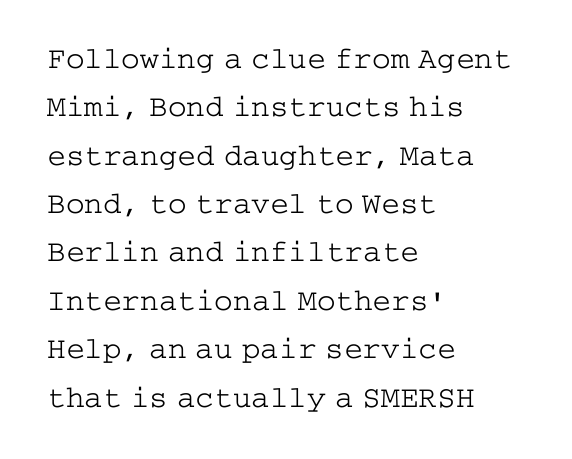
The image shows 31 px light, wide serif type, upright; set left-aligned, normal line spacing (1.56x), normal letter spacing, not underlined; low stroke contrast and a medium x-height.
